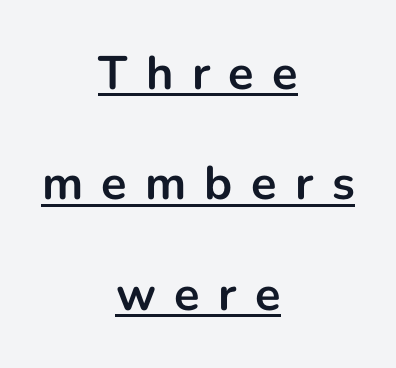
Q: Is the text bold? A: Yes.
Q: Is the text italic (slanted)? A: No, it is upright.
Q: Is the typeface a serif or a sans-serif typeface? A: Sans-serif.
Q: Is the text underlined? A: Yes.
Q: How is the paragraph aligned? A: Centered.
Q: Is the spacing between letters normal or unusually wide? A: Unusually wide.
Q: Is the spacing between lines tight, normal or loose? A: Loose.
Q: Width (condensed, normal, or wide)? A: Normal.
Q: Stroke contrast? A: Low.
Q: x-height? A: Medium.
Q: Monospaced? A: No.
